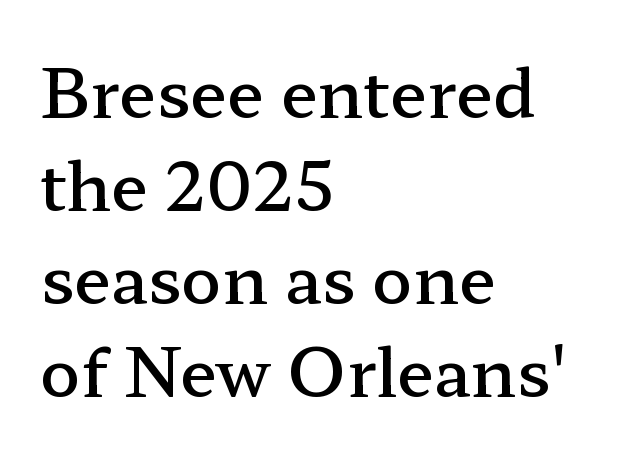
The image shows 67 px semibold, wide serif type, upright; set left-aligned, normal line spacing (1.39x), normal letter spacing, not underlined; low stroke contrast and a medium x-height.
